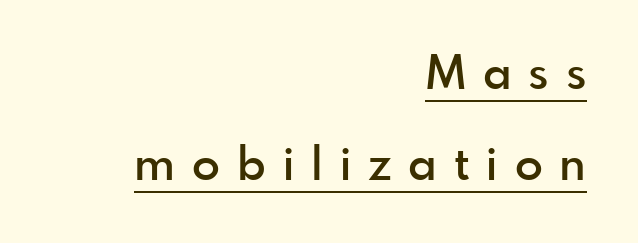
{"serif": "no", "italic": "no", "bold": "semi", "weight": "semibold", "width": "normal", "x_height": "small", "monospaced": "no", "underline": "yes", "align": "right", "line_spacing": "loose", "line_spacing_ratio": 1.98, "letter_spacing": "wide", "letter_spacing_em": 0.37, "glyph_px": 46}
